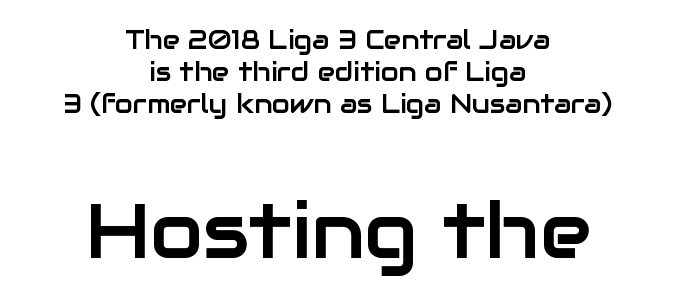
Check under the words: just untouched page. Both edges are ragged and mirror each other, which tells us the setting is centered. To sum up the face: it is a sans, with no serifs. The lettering stays uniformly vertical, giving the passage a roman look.
